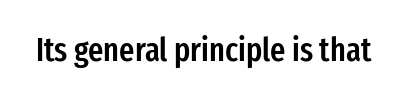
Q: Is the text bold? A: Semi-bold.
Q: Is the text italic (slanted)? A: No, it is upright.
Q: Is the typeface a serif or a sans-serif typeface? A: Sans-serif.
Q: Is the text underlined? A: No.
Q: Is the spacing between letters normal or unusually wide? A: Normal.
Q: Width (condensed, normal, or wide)? A: Condensed.
Q: Stroke contrast? A: Low.
Q: x-height? A: Medium.
Q: Monospaced? A: No.
